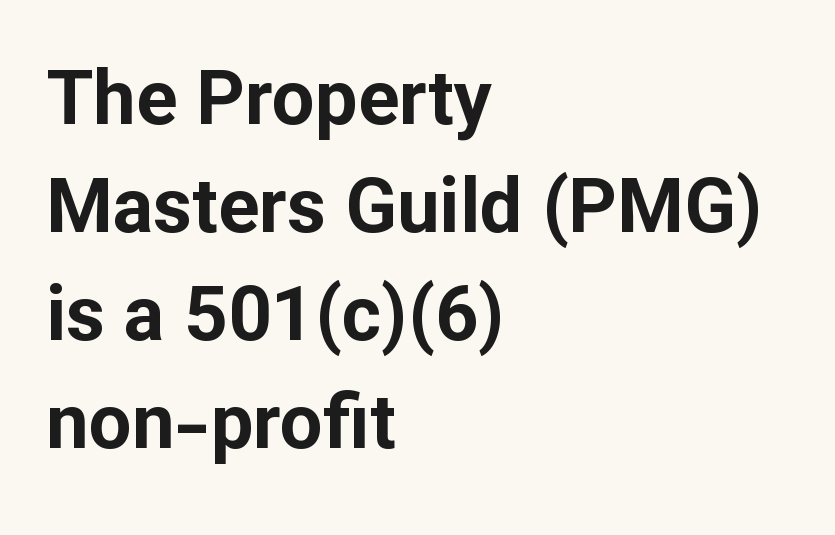
{"serif": "no", "italic": "no", "bold": "yes", "weight": "bold", "width": "normal", "stroke_contrast": "low", "x_height": "medium", "monospaced": "no", "underline": "no", "align": "left", "line_spacing": "normal", "line_spacing_ratio": 1.42, "letter_spacing": "normal", "letter_spacing_em": 0.0, "glyph_px": 76}
